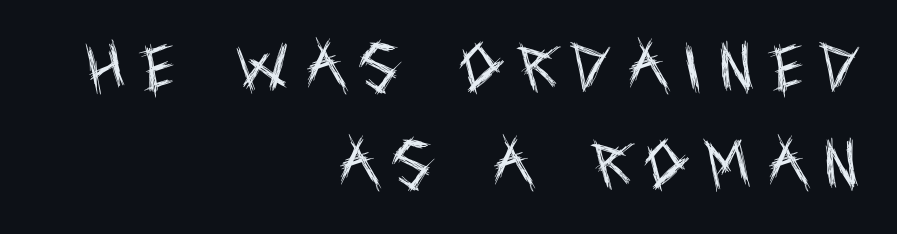
Every row of glyphs terminates at an identical x-position on the right. Stroke thickness stays within the range of a standard reading face or lighter. Regarding serifs, this sample does without them. Nobody drew a line under any word here.
